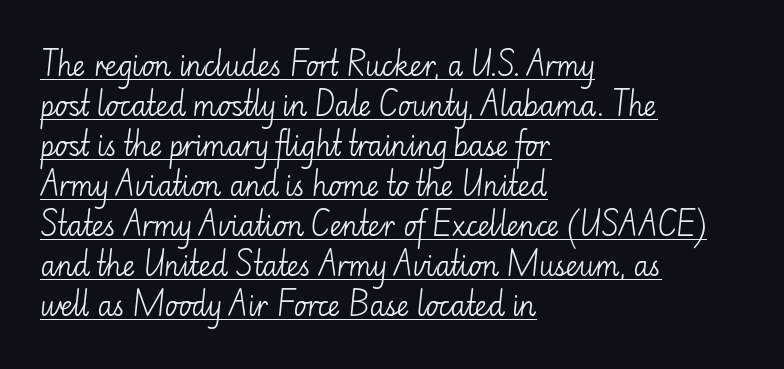
Q: Is the text bold? A: No.
Q: Is the text italic (slanted)? A: Yes.
Q: Is the text underlined? A: Yes.
Q: How is the paragraph aligned? A: Left-aligned.
Q: Is the spacing between letters normal or unusually wide? A: Normal.
Q: Is the spacing between lines tight, normal or loose? A: Normal.
